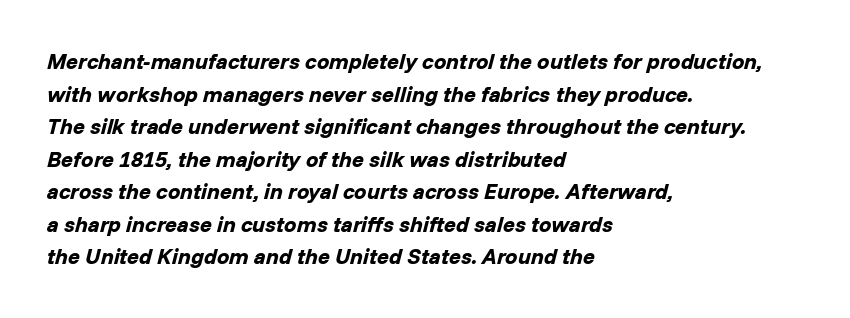
The image shows 22 px bold type, italic (leaning right); set left-aligned, normal line spacing (1.48x), normal letter spacing, not underlined.
